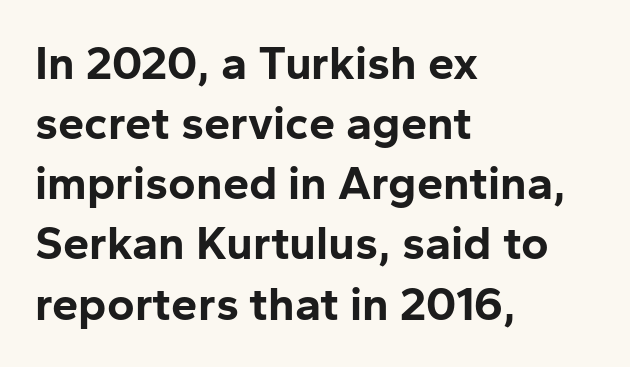
{"serif": "no", "italic": "no", "bold": "yes", "weight": "bold", "width": "normal", "stroke_contrast": "low", "x_height": "medium", "monospaced": "no", "underline": "no", "align": "left", "line_spacing": "normal", "line_spacing_ratio": 1.28, "letter_spacing": "normal", "letter_spacing_em": 0.0, "glyph_px": 47}
